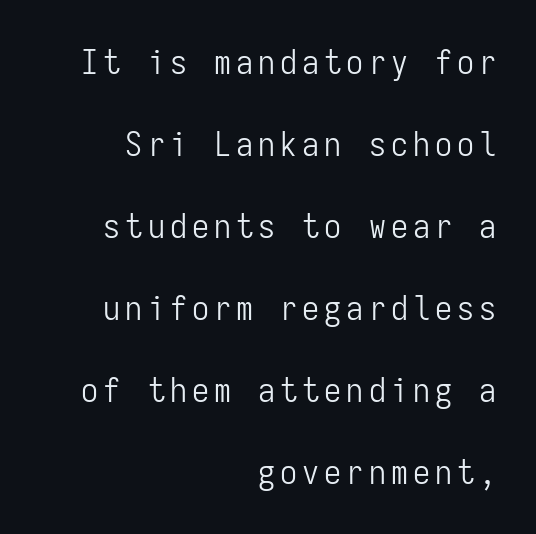
Q: Is the text bold? A: No.
Q: Is the text italic (slanted)? A: No, it is upright.
Q: Is the typeface a serif or a sans-serif typeface? A: Sans-serif.
Q: Is the text underlined? A: No.
Q: How is the paragraph aligned? A: Right-aligned.
Q: Is the spacing between lines tight, normal or loose? A: Loose.
Q: Width (condensed, normal, or wide)? A: Condensed.
Q: Stroke contrast? A: Low.
Q: x-height? A: Medium.
Q: Monospaced? A: Yes.
